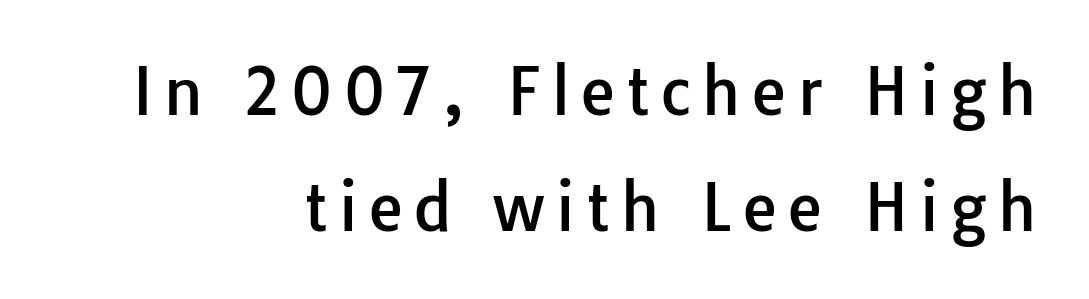
The rendering uses natural spacing where letterforms have individual widths. The words here are not underlined. In terms of letterform style, serifs are entirely absent. Posture: upright roman. Leftover space on each line is placed entirely before the opening word.
